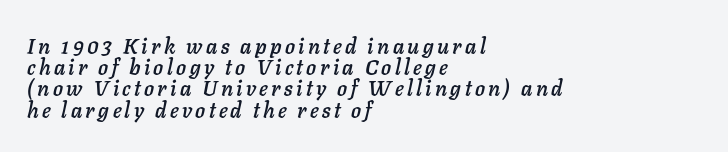
Descenders are the only things crossing below the line. Each new line begins almost immediately beneath the previous one. The lettering tilts uniformly, giving the passage an italic look. Which margin do the lines hug? The left one — the right edge is uneven.
